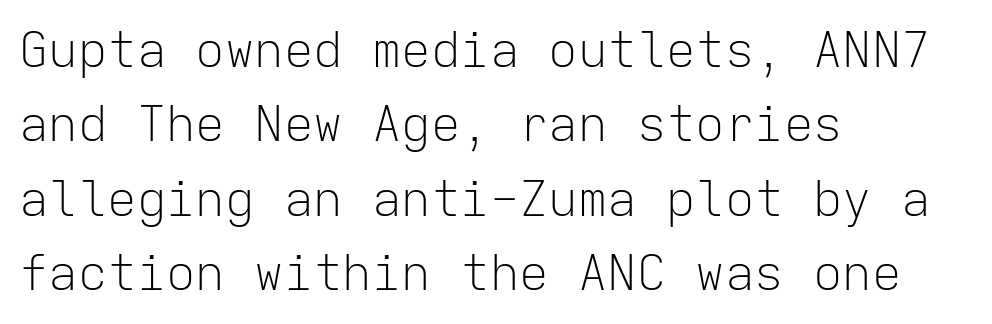
The image shows 49 px light sans-serif type, upright, monospaced; set left-aligned, normal line spacing (1.52x), normal letter spacing, not underlined; low stroke contrast and a medium x-height.
